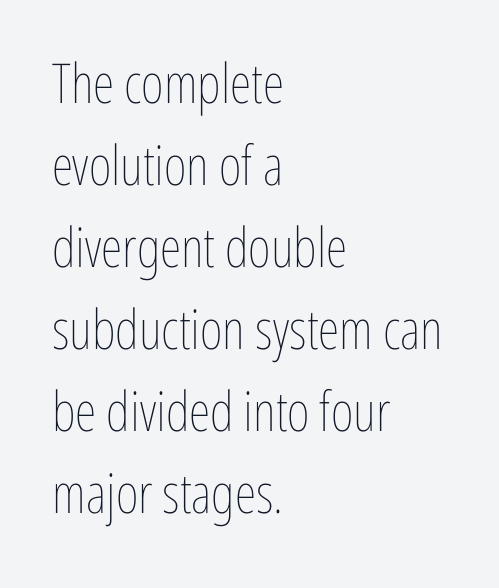
The image shows 55 px thin, condensed type, upright; set left-aligned, normal line spacing (1.49x), normal letter spacing, not underlined; low stroke contrast and a medium x-height.
